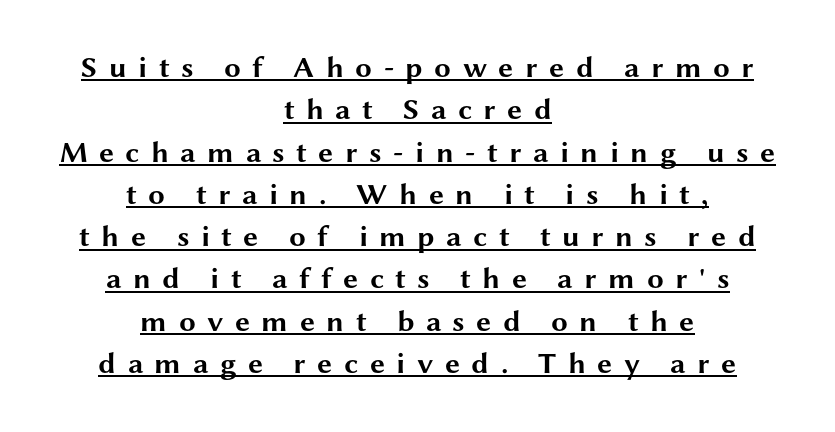
The image shows 30 px bold, wide sans-serif type, upright; set centered, normal line spacing (1.41x), unusually wide letter spacing (+0.38 em), underlined; medium stroke contrast and a medium x-height.
